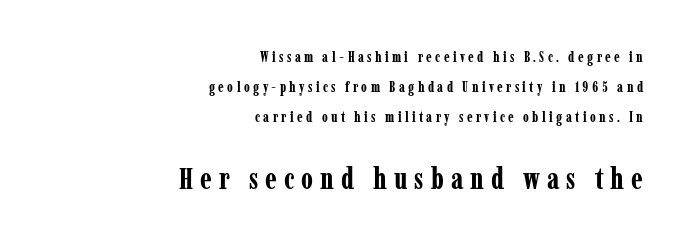
The image shows 29 px bold, condensed serif type, upright; set right-aligned, loose line spacing (2.14x), unusually wide letter spacing (+0.24 em), not underlined; the second (bottom) block is 2.07x larger; low stroke contrast and a medium x-height.
